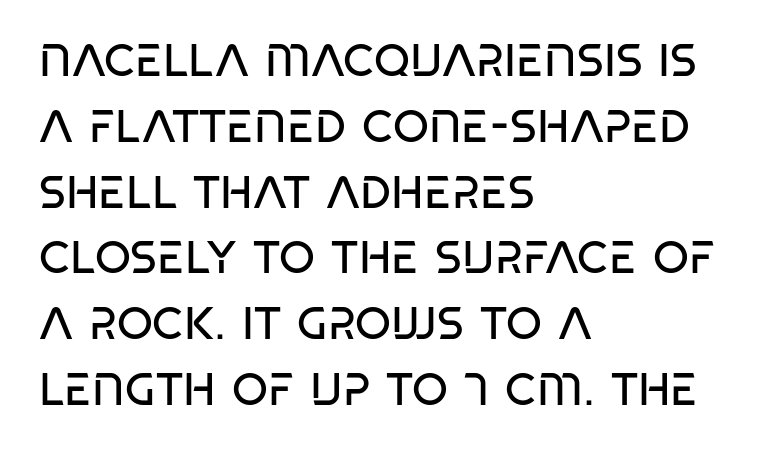
Weight: in the light-to-regular range. Think of a printed novel: that variable character pitch is what you see here. This sample is left-justified, so line endings fall wherever the words run out. The vertical gap from one line to the next is medium.
